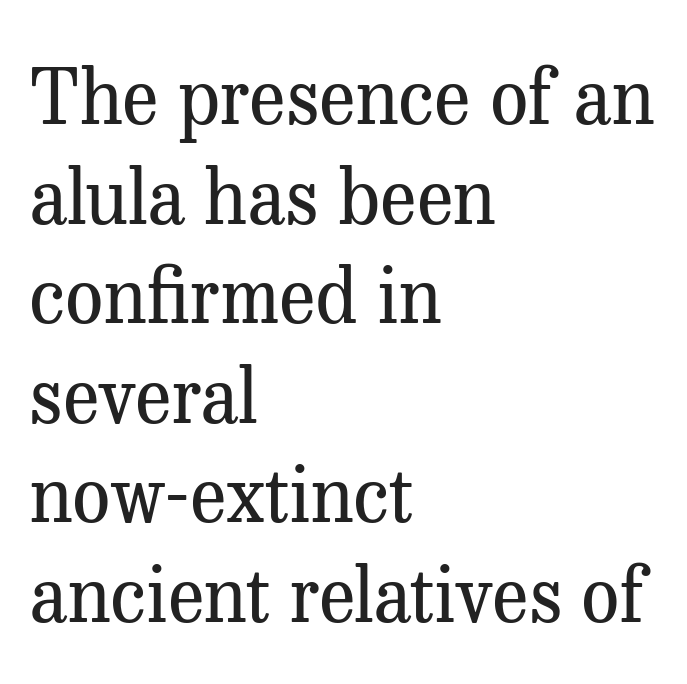
The font's upright variant was chosen for this text. The font family rendered here belongs to the serif group. Stems here are at most as thick as an everyday book face. A classic flush-left, rag-right setting is used for this passage. The face used here is proportionally spaced, like ordinary book or web type. The type is set solid horizontally, with unmodified tracking.
